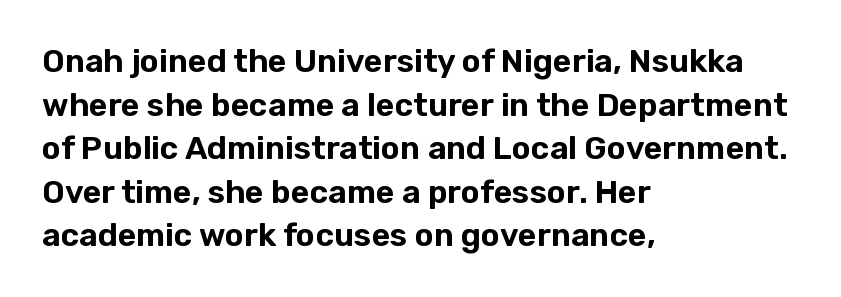
{"serif": "no", "italic": "no", "width": "normal", "stroke_contrast": "low", "x_height": "medium", "monospaced": "no", "underline": "no", "align": "left", "line_spacing": "normal", "line_spacing_ratio": 1.36, "letter_spacing": "normal", "letter_spacing_em": 0.0, "glyph_px": 32}
